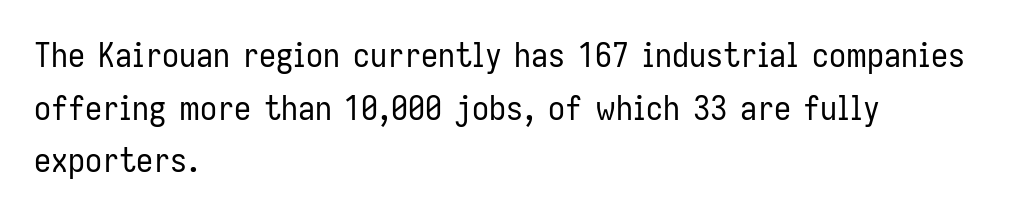
Q: Is the text bold? A: No.
Q: Is the text italic (slanted)? A: No, it is upright.
Q: Is the typeface a serif or a sans-serif typeface? A: Sans-serif.
Q: Is the text underlined? A: No.
Q: How is the paragraph aligned? A: Left-aligned.
Q: Is the spacing between letters normal or unusually wide? A: Normal.
Q: Is the spacing between lines tight, normal or loose? A: Normal.
Q: Width (condensed, normal, or wide)? A: Condensed.
Q: Stroke contrast? A: Low.
Q: x-height? A: Medium.
Q: Monospaced? A: No.
